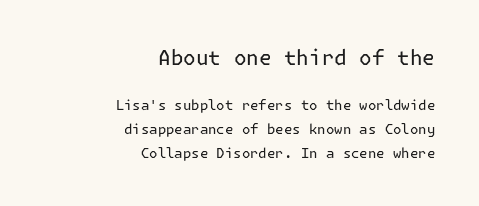
The image shows 21 px text type, upright; set right-aligned, normal line spacing (1.69x), normal letter spacing, not underlined; the first (top) block is 1.5x larger.
